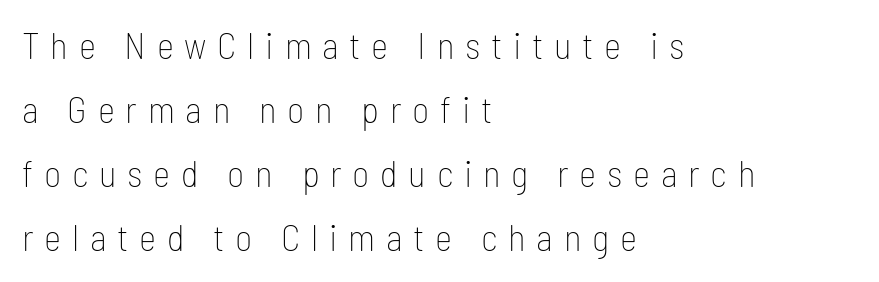
Serif or sans? Sans — the stroke terminals are bare. Here the designer chose a conventional face with non-uniform glyph widths. The lettering holds an erect, upright posture throughout. Rule under the text: the space is simply empty. The letters are spread apart with noticeably loose tracking.
